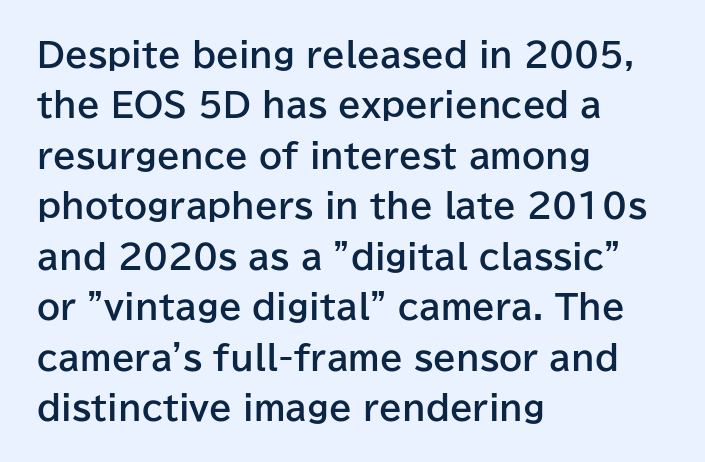
Tracking value appears to be zero — textbook default spacing. The rendering uses a moderate line-height, typical for paragraphs. This is the regular roman posture of the typeface. Nobody drew a line under any word here. Here the designer chose a conventional face with non-uniform glyph widths.
